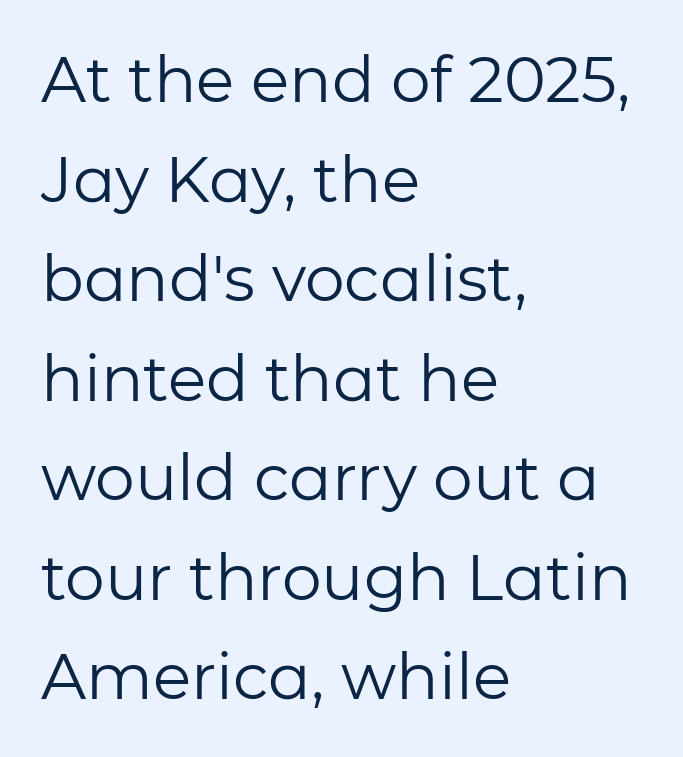
The image shows 63 px regular-weight sans-serif type, upright; set left-aligned, normal line spacing (1.58x), normal letter spacing, not underlined; low stroke contrast and a medium x-height.
